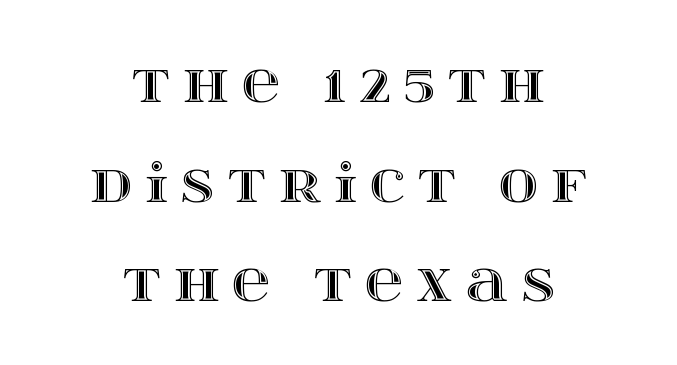
{"italic": "no", "width": "wide", "x_height": "large", "monospaced": "no", "underline": "no", "align": "center", "line_spacing_ratio": 1.88, "letter_spacing": "wide", "letter_spacing_em": 0.25, "glyph_px": 53}
